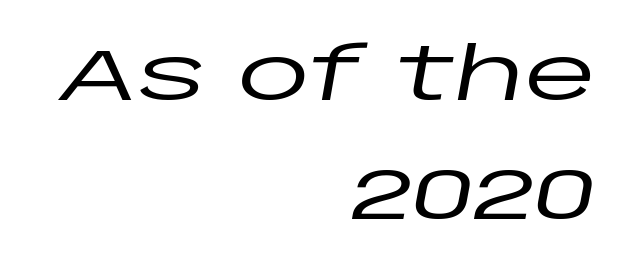
The image shows 73 px wide type, italic (leaning right); set right-aligned, normal line spacing (1.63x), normal letter spacing, not underlined; low stroke contrast and a large x-height.
